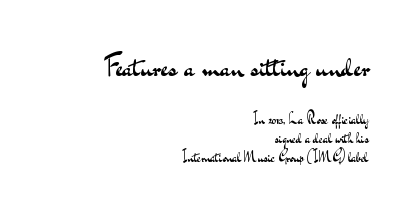
Q: Is the text bold? A: No.
Q: Is the text italic (slanted)? A: Yes.
Q: Is the typeface a serif or a sans-serif typeface? A: Sans-serif.
Q: Is the text underlined? A: No.
Q: How is the paragraph aligned? A: Right-aligned.
Q: Is the spacing between letters normal or unusually wide? A: Normal.
Q: Is the spacing between lines tight, normal or loose? A: Normal.
Q: Which block of text is set in a larger size, the first (top) or the second (bottom)? A: The first (top) one.
Q: Width (condensed, normal, or wide)? A: Wide.
Q: Stroke contrast? A: Medium.
Q: x-height? A: Small.
Q: Monospaced? A: No.
